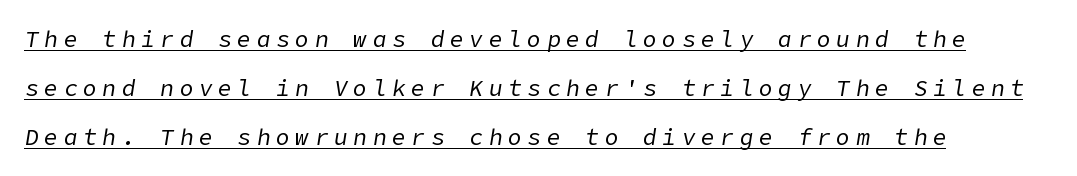
Q: Is the text bold? A: No.
Q: Is the text italic (slanted)? A: Yes, it leans right by about 9 degrees.
Q: Is the text underlined? A: Yes.
Q: How is the paragraph aligned? A: Left-aligned.
Q: Is the spacing between letters normal or unusually wide? A: Unusually wide.
Q: Is the spacing between lines tight, normal or loose? A: Loose.
